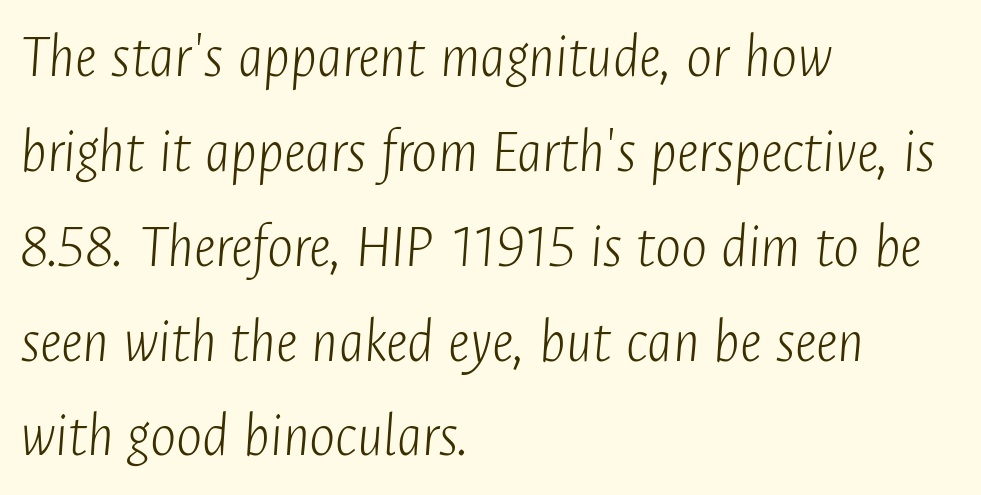
{"italic": "yes", "lean": "right", "slant_degrees": 4, "bold": "no", "weight": "light", "width": "condensed", "stroke_contrast": "low", "x_height": "medium", "monospaced": "no", "underline": "no", "align": "left", "line_spacing": "normal", "line_spacing_ratio": 1.53, "letter_spacing": "normal", "letter_spacing_em": 0.0, "glyph_px": 62}
